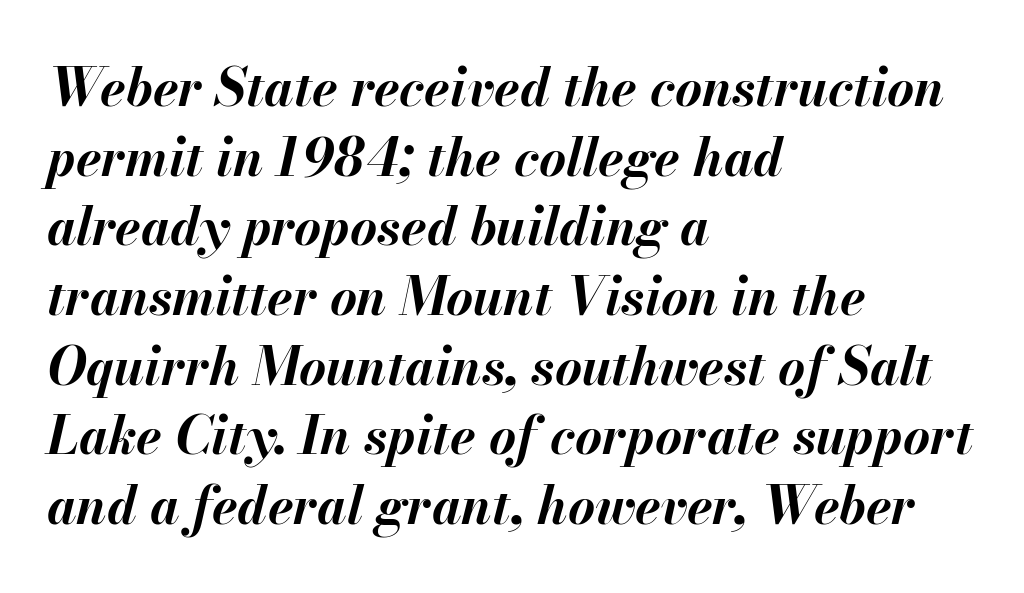
The image shows 52 px bold type, italic (leaning right); set left-aligned, normal line spacing (1.34x), normal letter spacing, not underlined; medium stroke contrast and a small x-height.
